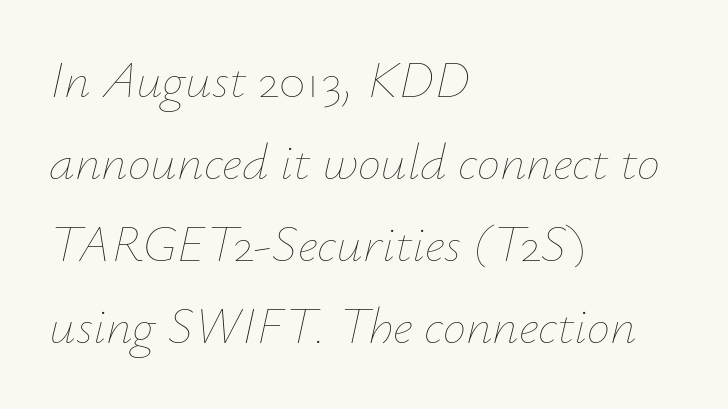
Q: Is the text bold? A: No.
Q: Is the text italic (slanted)? A: Yes, it leans right by about 12 degrees.
Q: Is the text underlined? A: No.
Q: How is the paragraph aligned? A: Left-aligned.
Q: Is the spacing between letters normal or unusually wide? A: Normal.
Q: Is the spacing between lines tight, normal or loose? A: Normal.
Q: Width (condensed, normal, or wide)? A: Normal.
Q: Stroke contrast? A: Low.
Q: x-height? A: Small.
Q: Monospaced? A: No.
